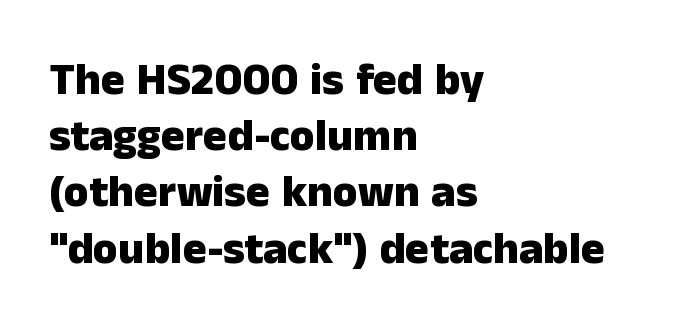
The image shows 45 px heavy sans-serif type, upright; set left-aligned, normal line spacing (1.25x), normal letter spacing, not underlined; low stroke contrast and a medium x-height.
